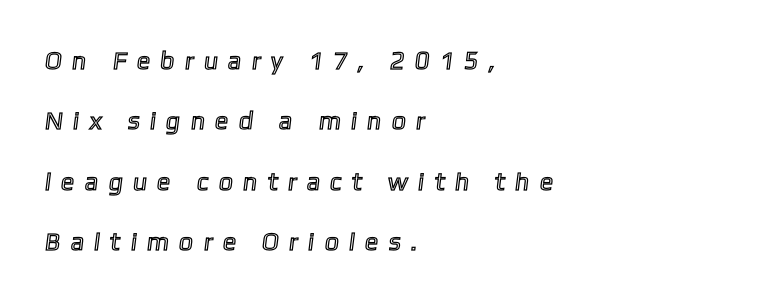
{"underline": "no", "align": "left", "line_spacing": "loose", "line_spacing_ratio": 2.42, "letter_spacing": "wide", "letter_spacing_em": 0.48, "glyph_px": 25}
